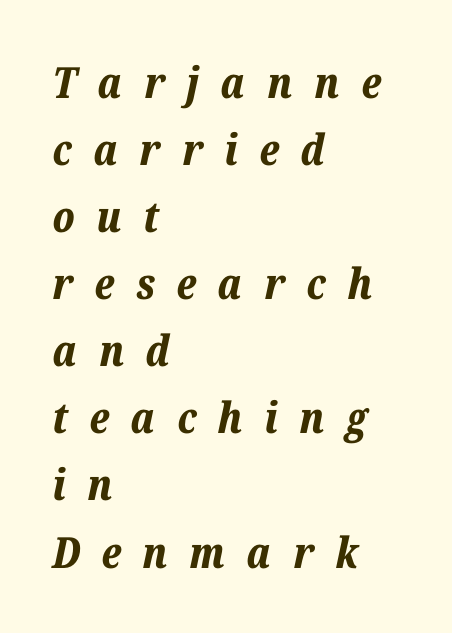
Q: Is the text bold? A: Yes.
Q: Is the text italic (slanted)? A: Yes, it leans right by about 12 degrees.
Q: Is the text underlined? A: No.
Q: How is the paragraph aligned? A: Left-aligned.
Q: Is the spacing between letters normal or unusually wide? A: Unusually wide.
Q: Is the spacing between lines tight, normal or loose? A: Normal.
Q: Width (condensed, normal, or wide)? A: Normal.
Q: Stroke contrast? A: Low.
Q: x-height? A: Medium.
Q: Monospaced? A: No.
